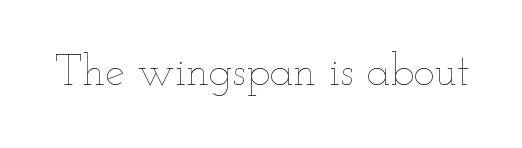
The image shows 44 px thin, wide type, upright; set normal letter spacing, not underlined; low stroke contrast and a small x-height.
